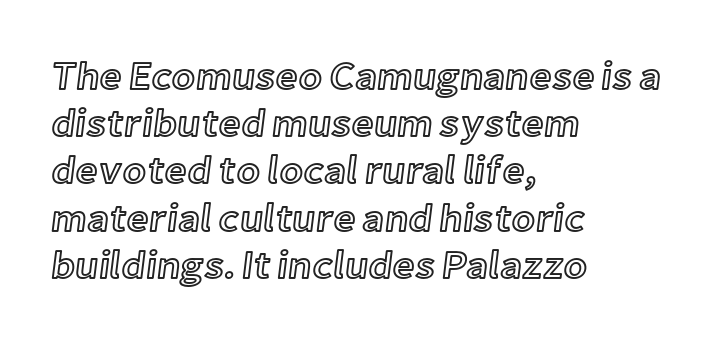
{"width": "normal", "x_height": "medium", "monospaced": "no", "underline": "no", "align": "left", "line_spacing_ratio": 1.21, "letter_spacing": "normal", "letter_spacing_em": 0.0, "glyph_px": 39}
